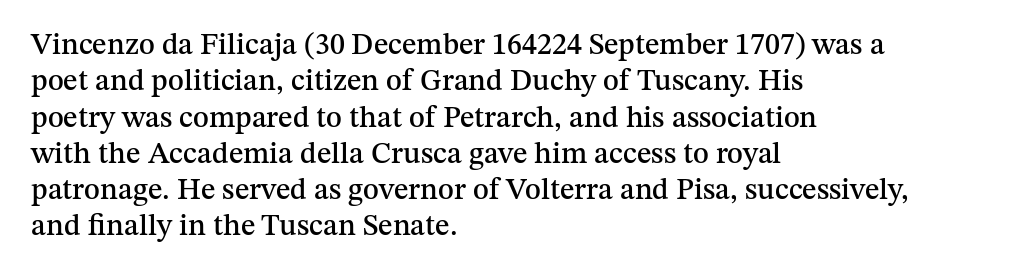
The image shows 30 px serif type, upright; set left-aligned, line spacing 1.21x, normal letter spacing, not underlined; medium stroke contrast and a medium x-height.
